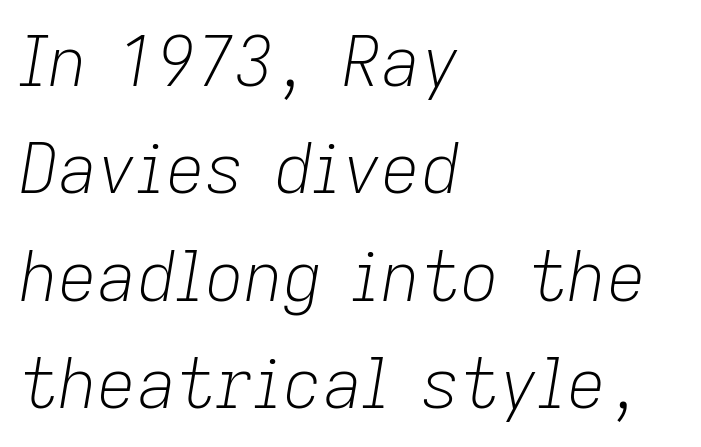
{"italic": "yes", "lean": "right", "slant_degrees": 9, "bold": "no", "weight": "light", "width": "normal", "stroke_contrast": "low", "x_height": "medium", "monospaced": "no", "underline": "no", "align": "left", "line_spacing": "normal", "line_spacing_ratio": 1.58, "letter_spacing": "normal", "letter_spacing_em": 0.0, "glyph_px": 68}
